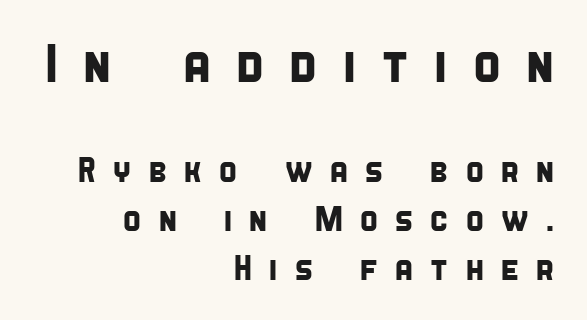
The letterforms stand isolated, each surrounded by extra space. This sample is right-justified, so line beginnings fall wherever the words allow. The glyphs in this specimen are sans serif. Here the designer chose a conventional face with non-uniform glyph widths. Type without underlining. In this sample the first text group is rendered at the bigger scale.
